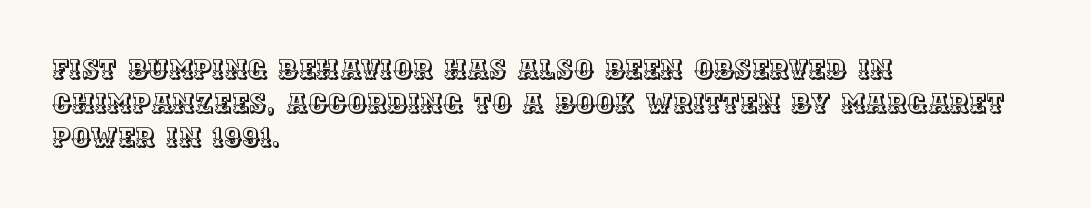
Q: Is the text italic (slanted)? A: No, it is upright.
Q: Is the text underlined? A: No.
Q: How is the paragraph aligned? A: Left-aligned.
Q: Is the spacing between letters normal or unusually wide? A: Normal.
Q: Is the spacing between lines tight, normal or loose? A: Normal.
